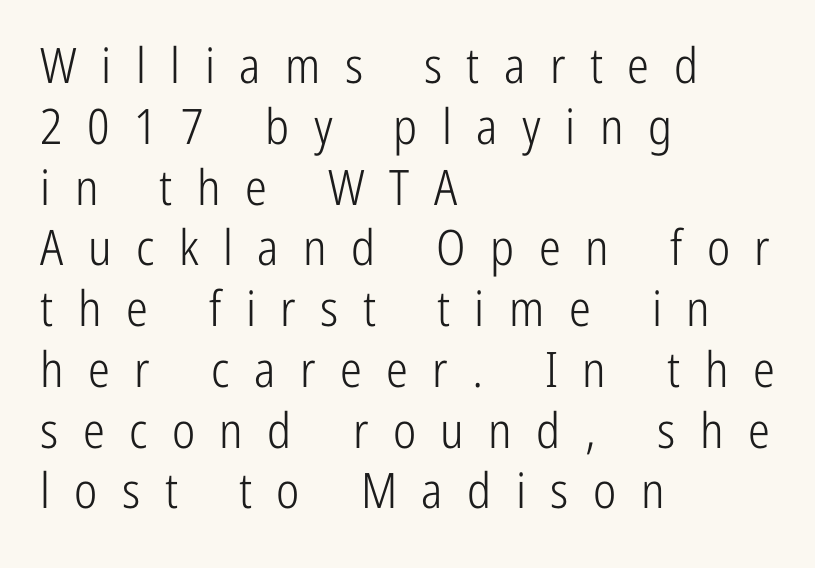
{"serif": "no", "italic": "no", "bold": "no", "weight": "light", "width": "condensed", "stroke_contrast": "low", "x_height": "medium", "monospaced": "no", "underline": "no", "align": "left", "line_spacing_ratio": 1.24, "letter_spacing": "wide", "letter_spacing_em": 0.5, "glyph_px": 49}
